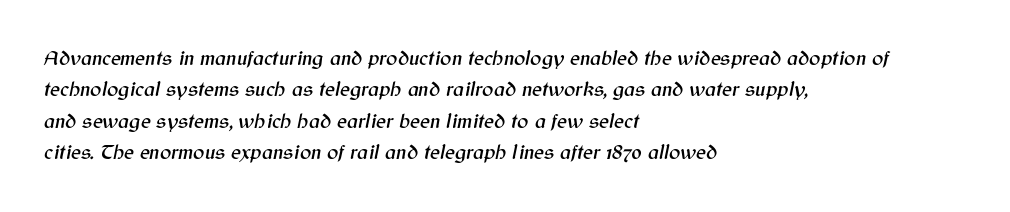
The image shows 21 px text type, italic (leaning right); set left-aligned, normal line spacing (1.49x), normal letter spacing, not underlined.
